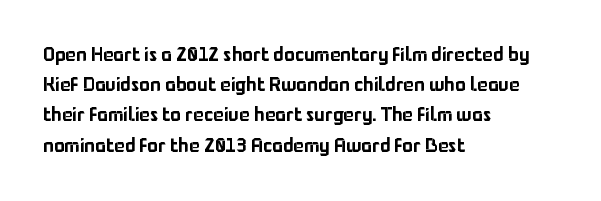
{"italic": "no", "underline": "no", "align": "left", "line_spacing": "normal", "line_spacing_ratio": 1.51, "letter_spacing": "normal", "letter_spacing_em": 0.0, "glyph_px": 20}
